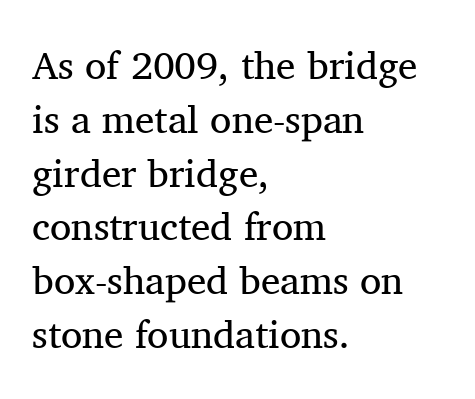
Q: Is the text bold? A: No.
Q: Is the text italic (slanted)? A: No, it is upright.
Q: Is the typeface a serif or a sans-serif typeface? A: Serif.
Q: Is the text underlined? A: No.
Q: How is the paragraph aligned? A: Left-aligned.
Q: Is the spacing between letters normal or unusually wide? A: Normal.
Q: Is the spacing between lines tight, normal or loose? A: Normal.
Q: Width (condensed, normal, or wide)? A: Normal.
Q: Stroke contrast? A: Medium.
Q: x-height? A: Medium.
Q: Monospaced? A: No.
